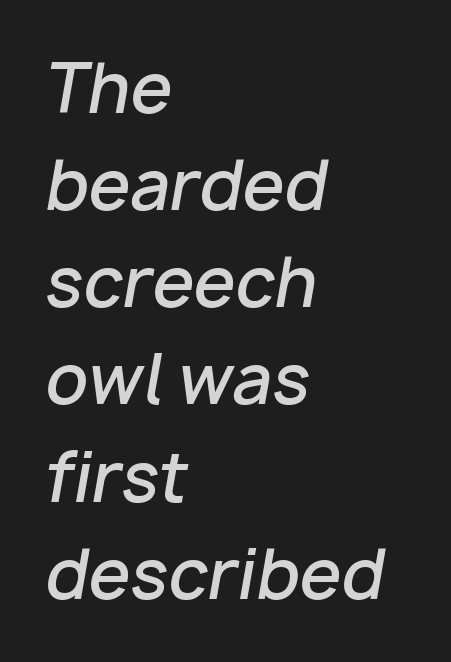
The image shows 67 px semibold type, italic (leaning right); set left-aligned, normal line spacing (1.45x), normal letter spacing, not underlined; low stroke contrast and a medium x-height.
